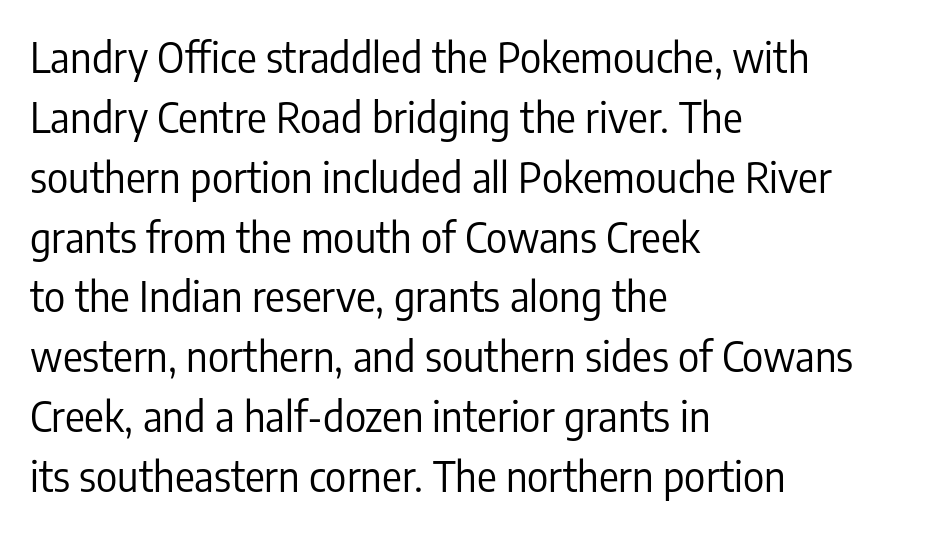
Each new line begins a customary step beneath the previous one. The foot of each line stays bare and open. Compared with a centered layout, this one pins lines to the left instead. Unlike italic type, these characters show no tilt at all. On a weight scale, this lands at 450 or below.
